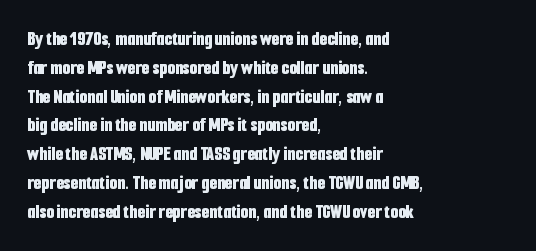
Q: Is the text bold? A: Yes.
Q: Is the text italic (slanted)? A: No, it is upright.
Q: Is the text underlined? A: No.
Q: How is the paragraph aligned? A: Left-aligned.
Q: Is the spacing between letters normal or unusually wide? A: Normal.
Q: Is the spacing between lines tight, normal or loose? A: Normal.
